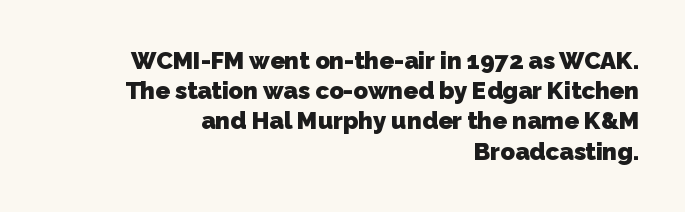
Q: Is the text bold? A: Yes.
Q: Is the text underlined? A: No.
Q: How is the paragraph aligned? A: Right-aligned.
Q: Is the spacing between letters normal or unusually wide? A: Normal.
Q: Is the spacing between lines tight, normal or loose? A: Normal.
